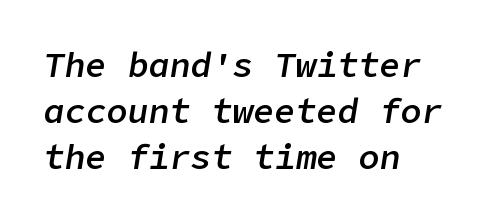
The image shows 35 px semibold type, italic (leaning right); set left-aligned, normal line spacing (1.32x), normal letter spacing, not underlined; low stroke contrast and a medium x-height.
